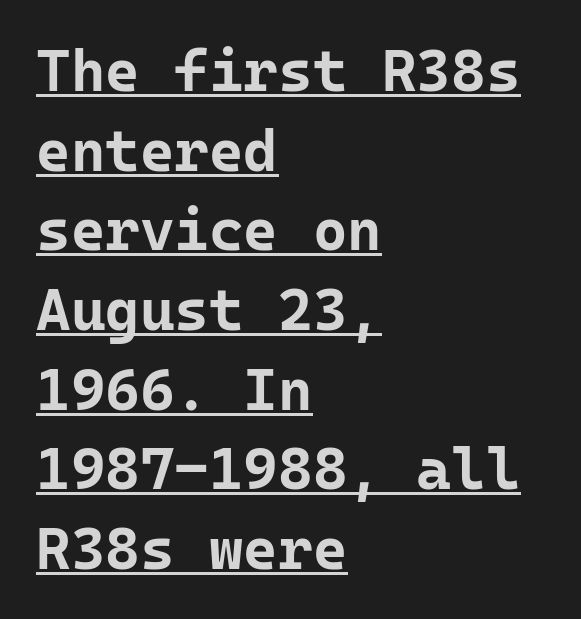
The image shows 59 px bold sans-serif type, upright, monospaced; set left-aligned, normal line spacing (1.35x), normal letter spacing, underlined; low stroke contrast and a medium x-height.
